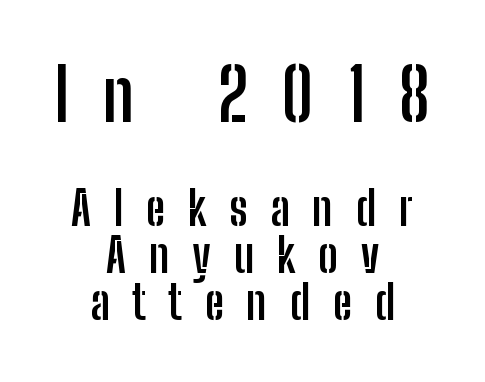
{"serif": "no", "italic": "no", "bold": "yes", "weight": "semibold", "width": "condensed", "stroke_contrast": "low", "x_height": "medium", "monospaced": "no", "underline": "no", "align": "center", "line_spacing": "tight", "line_spacing_ratio": 0.97, "letter_spacing": "wide", "letter_spacing_em": 0.47, "larger_block": "first", "size_ratio": 1.5, "glyph_px": 72}
